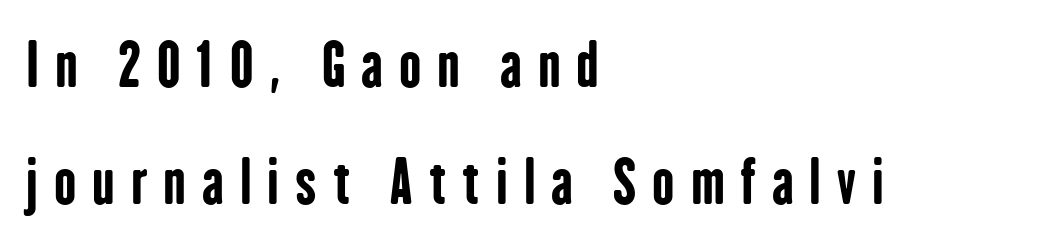
The image shows 59 px bold, condensed sans-serif type, upright; set left-aligned, loose line spacing (1.98x), unusually wide letter spacing (+0.27 em), not underlined; low stroke contrast and a medium x-height.
